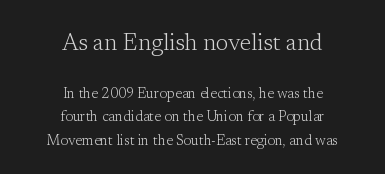
Students, observe: this is what conventionally led text looks like. In terms of letterspacing, this is plain default setting. The string is rendered with underlining switched off. No heavy texture on the line: the type isn't bold.
